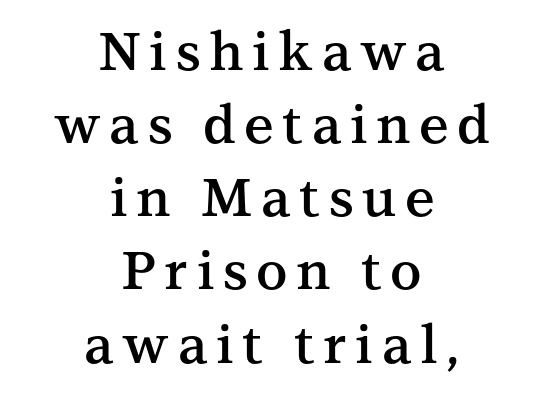
{"serif": "yes", "italic": "no", "bold": "semi", "weight": "semibold", "width": "normal", "stroke_contrast": "medium", "x_height": "medium", "monospaced": "no", "underline": "no", "align": "center", "line_spacing": "normal", "line_spacing_ratio": 1.38, "glyph_px": 53}
